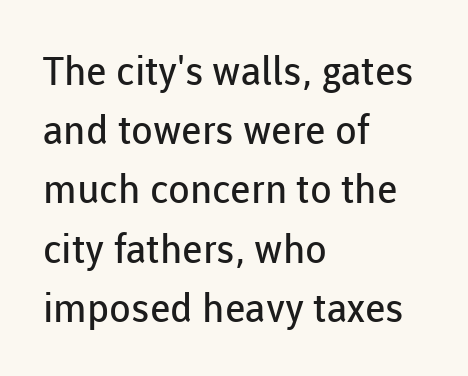
These lines stack with their left ends in a neat column. Each stroke keeps to a modest, everyday thickness or less. The glyphs are unaccompanied by any horizontal stroke below them. The face used here is a sans, in the tradition of grotesques and geometrics.
